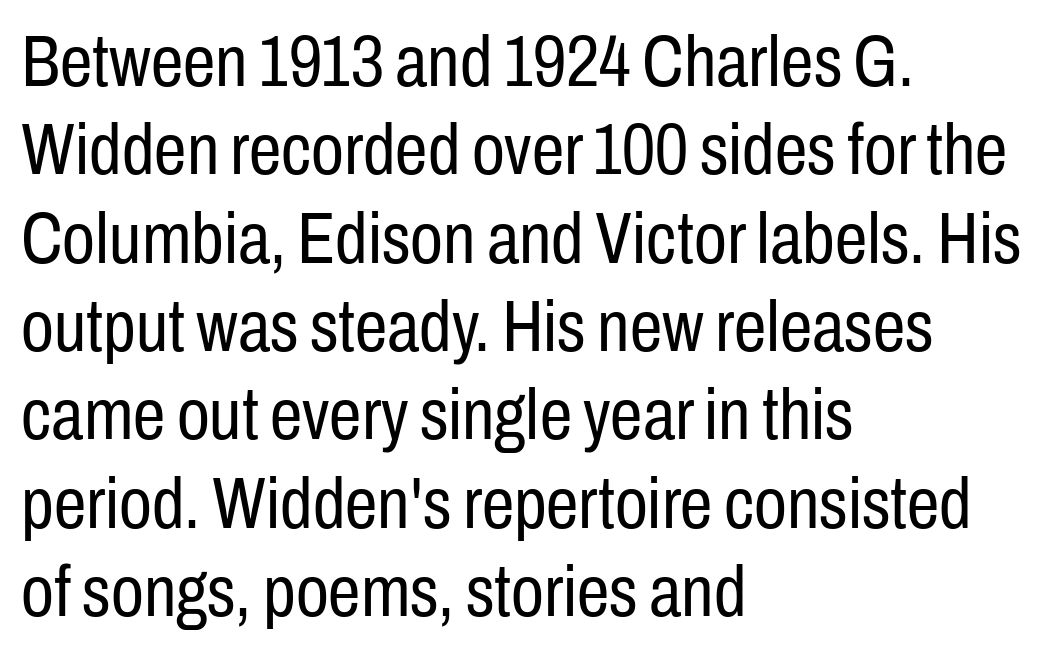
Q: Is the text bold? A: No.
Q: Is the text italic (slanted)? A: No, it is upright.
Q: Is the typeface a serif or a sans-serif typeface? A: Sans-serif.
Q: Is the text underlined? A: No.
Q: How is the paragraph aligned? A: Left-aligned.
Q: Is the spacing between letters normal or unusually wide? A: Normal.
Q: Width (condensed, normal, or wide)? A: Condensed.
Q: Stroke contrast? A: Low.
Q: x-height? A: Medium.
Q: Monospaced? A: No.
